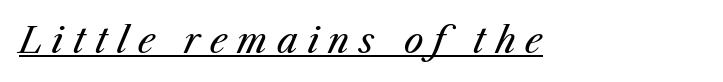
Heaviness? Minimal to ordinary, like unemphasized prose. Does a line run under the words? Yes, clearly. Note the varied advance widths — an 'i' is clearly narrower than an 'm'. Students, note that the glyphs here are deliberately spaced far apart.
